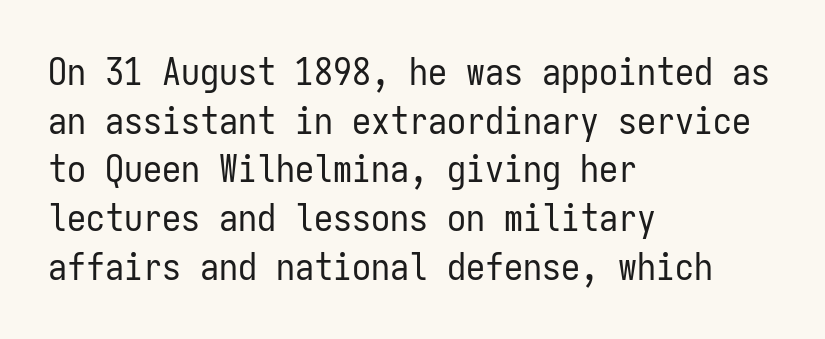
Weight: not bold — regular or lighter. Summary of vertical rhythm: regular, with standard interline spacing. The letters stand straight up with perfectly vertical stems. Layout note: lines flush left. Letters rest on an invisible, unmarked baseline. The typeface chosen for these lines omits serifs.
